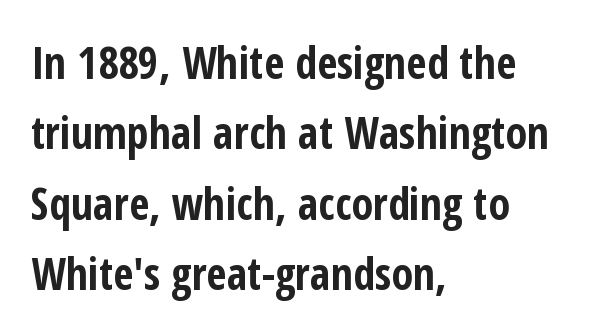
{"serif": "no", "italic": "no", "bold": "yes", "weight": "bold", "width": "condensed", "stroke_contrast": "low", "x_height": "medium", "monospaced": "no", "underline": "no", "align": "left", "line_spacing": "normal", "line_spacing_ratio": 1.6, "letter_spacing": "normal", "letter_spacing_em": 0.0, "glyph_px": 44}
